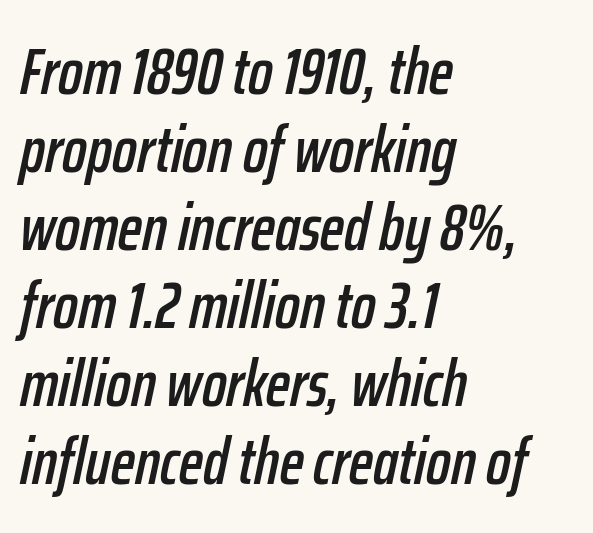
Think of a printed novel: that variable character pitch is what you see here. Observe the ordinary spacing: letters are neighbours, not strangers. Compared with a centered layout, this one pins lines to the left instead. Slanted lettering throughout. The space directly below the letters is spotless.
